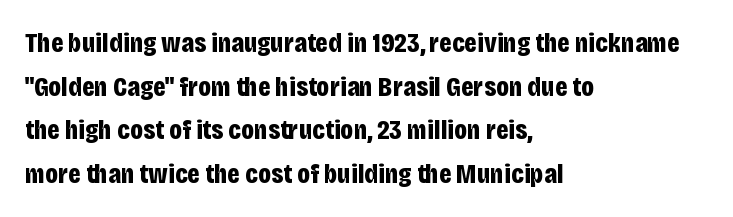
{"serif": "no", "italic": "no", "bold": "yes", "weight": "bold", "width": "condensed", "stroke_contrast": "low", "x_height": "large", "monospaced": "no", "underline": "no", "align": "left", "line_spacing": "normal", "line_spacing_ratio": 1.56, "letter_spacing": "normal", "letter_spacing_em": 0.0, "glyph_px": 28}
